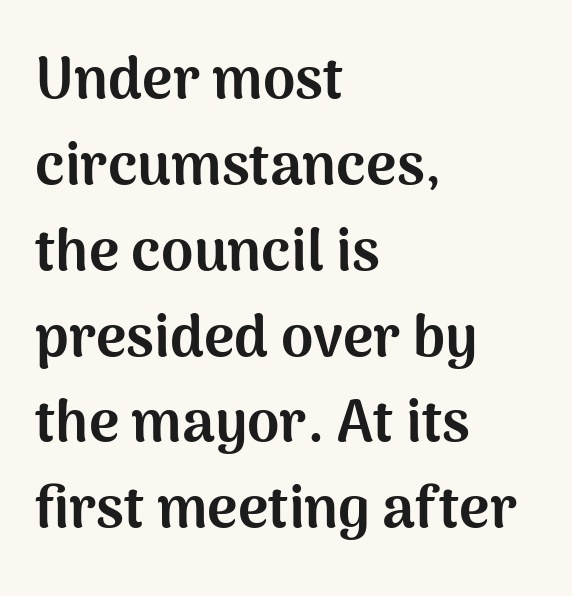
The image shows 58 px bold sans-serif type, upright; set left-aligned, normal line spacing (1.48x), normal letter spacing, not underlined; medium stroke contrast and a medium x-height.
